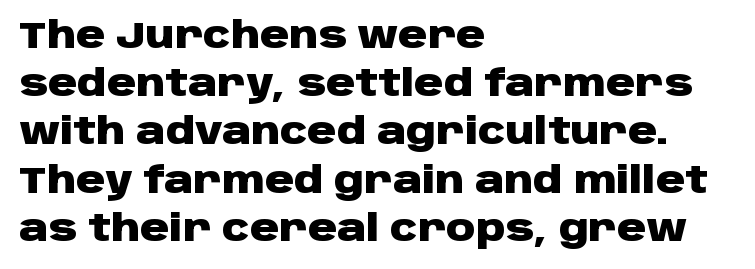
{"serif": "no", "italic": "no", "bold": "yes", "weight": "heavy", "width": "wide", "stroke_contrast": "low", "x_height": "large", "monospaced": "no", "underline": "no", "align": "left", "line_spacing": "normal", "line_spacing_ratio": 1.34, "letter_spacing": "normal", "letter_spacing_em": 0.0, "glyph_px": 36}
